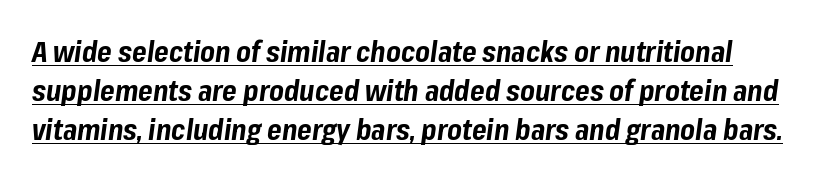
{"italic": "yes", "lean": "right", "slant_degrees": 8, "bold": "yes", "weight": "bold", "width": "normal", "stroke_contrast": "low", "x_height": "medium", "monospaced": "no", "underline": "yes", "line_spacing": "normal", "line_spacing_ratio": 1.39, "letter_spacing": "normal", "letter_spacing_em": 0.0, "glyph_px": 28}
